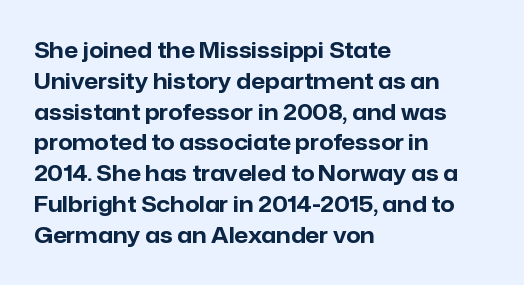
{"italic": "no", "bold": "yes", "underline": "no", "align": "left", "line_spacing": "normal", "line_spacing_ratio": 1.4, "letter_spacing": "normal", "letter_spacing_em": 0.0, "glyph_px": 22}
